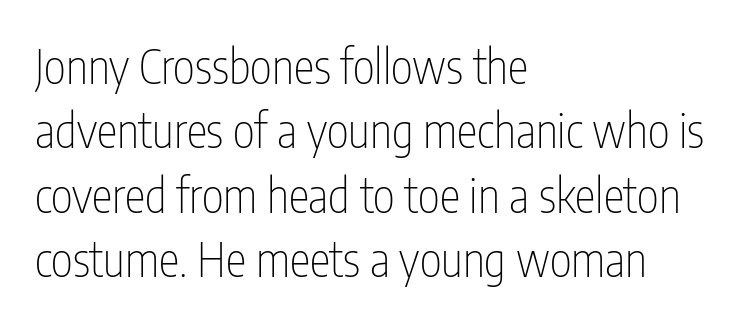
The image shows 47 px thin, condensed sans-serif type, upright; set left-aligned, normal line spacing (1.37x), normal letter spacing, not underlined; low stroke contrast and a medium x-height.
